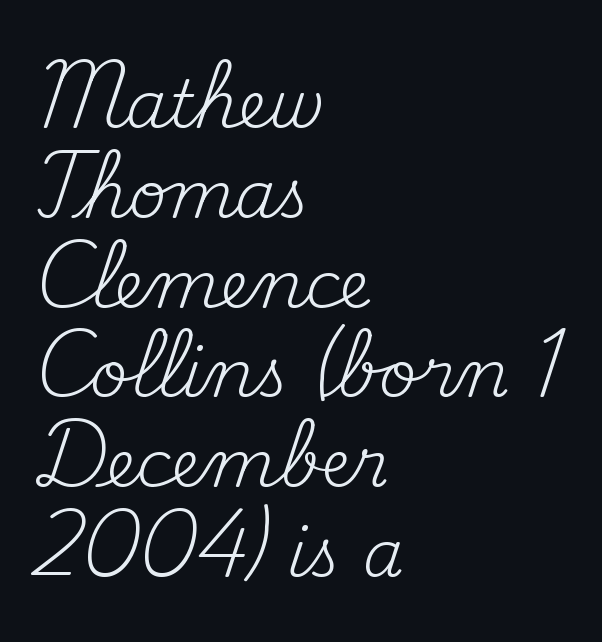
{"serif": "yes", "bold": "no", "weight": "regular", "width": "normal", "stroke_contrast": "medium", "x_height": "small", "monospaced": "no", "underline": "no", "align": "left", "line_spacing": "normal", "line_spacing_ratio": 1.36, "letter_spacing": "normal", "letter_spacing_em": 0.0, "glyph_px": 66}
